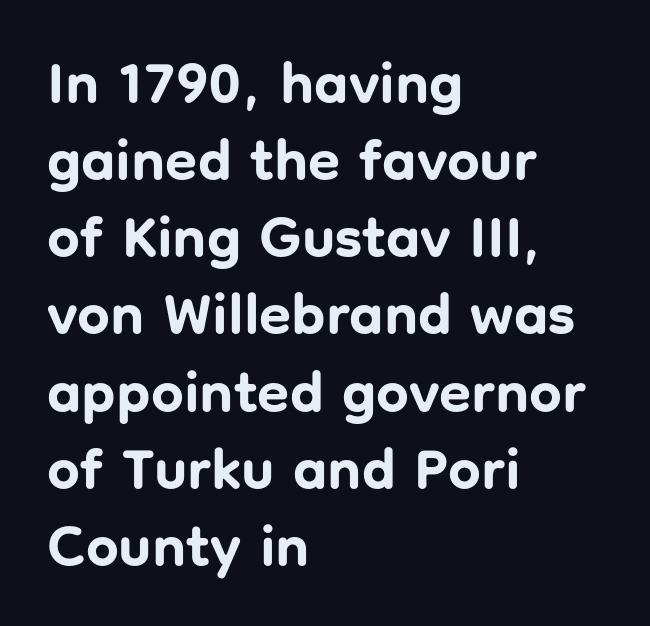
The image shows 58 px bold sans-serif type, upright; set left-aligned, normal line spacing (1.33x), normal letter spacing, not underlined; low stroke contrast and a medium x-height.
